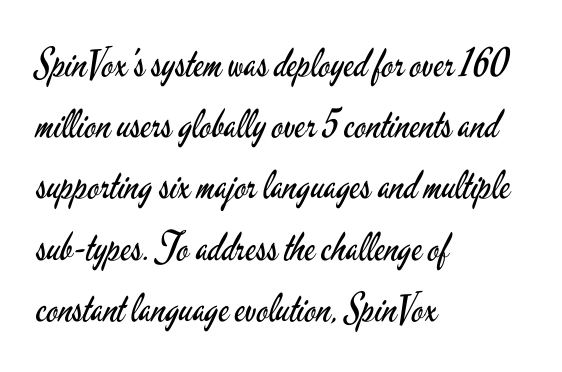
Q: Is the text bold? A: No.
Q: Is the text italic (slanted)? A: Yes.
Q: Is the typeface a serif or a sans-serif typeface? A: Sans-serif.
Q: Is the text underlined? A: No.
Q: How is the paragraph aligned? A: Left-aligned.
Q: Is the spacing between letters normal or unusually wide? A: Normal.
Q: Is the spacing between lines tight, normal or loose? A: Normal.
Q: Width (condensed, normal, or wide)? A: Condensed.
Q: Stroke contrast? A: Low.
Q: x-height? A: Small.
Q: Monospaced? A: No.
